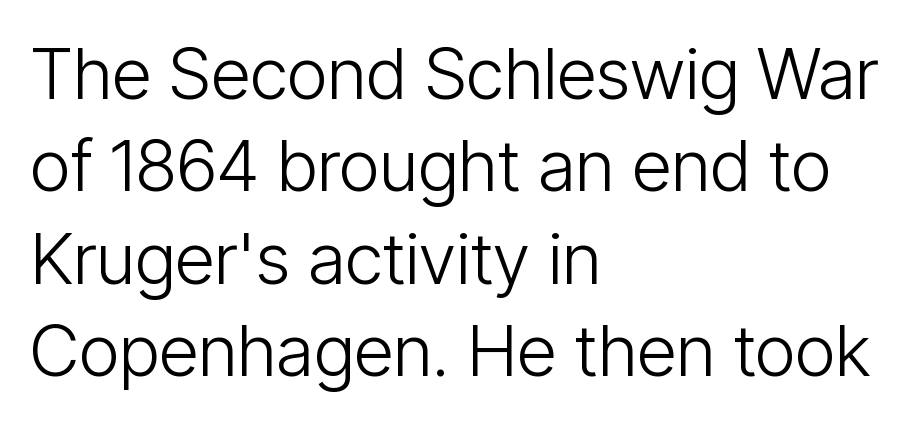
Q: Is the text bold? A: No.
Q: Is the text italic (slanted)? A: No, it is upright.
Q: Is the typeface a serif or a sans-serif typeface? A: Sans-serif.
Q: Is the text underlined? A: No.
Q: How is the paragraph aligned? A: Left-aligned.
Q: Is the spacing between letters normal or unusually wide? A: Normal.
Q: Is the spacing between lines tight, normal or loose? A: Normal.
Q: Width (condensed, normal, or wide)? A: Condensed.
Q: Stroke contrast? A: Low.
Q: x-height? A: Medium.
Q: Monospaced? A: No.
